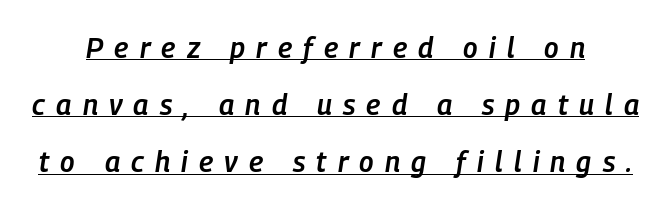
Underlining? Definitely there. Every character sits at an angle, as italics do. Here the designer chose a conventional face with non-uniform glyph widths. A semibold gives these letters moderate extra thickness, short of bold. Compared with typical body copy, the letter spacing here is much looser.
